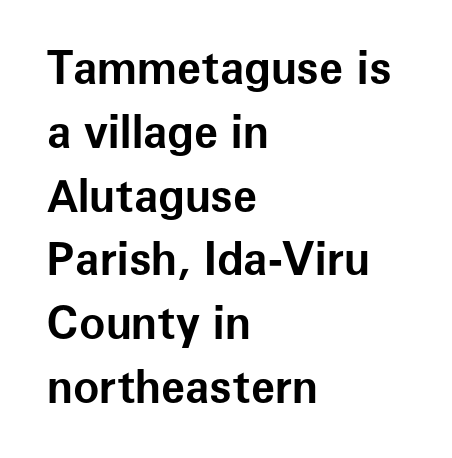
The rows are spaced the way most documents space them. The compositor pushed each line to the left boundary. Note: no serifs on the glyphs. The area under the type is left untouched. These lines are rendered in a variable-pitch font. Upright lettering throughout.
